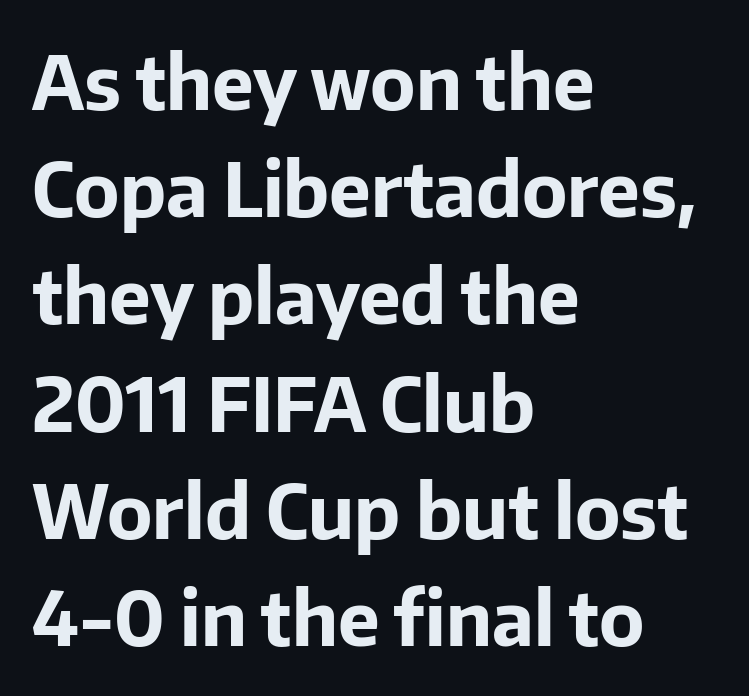
{"serif": "no", "italic": "no", "bold": "yes", "weight": "bold", "width": "normal", "stroke_contrast": "low", "x_height": "medium", "monospaced": "no", "underline": "no", "align": "left", "line_spacing": "normal", "line_spacing_ratio": 1.43, "letter_spacing": "normal", "letter_spacing_em": 0.0, "glyph_px": 75}
